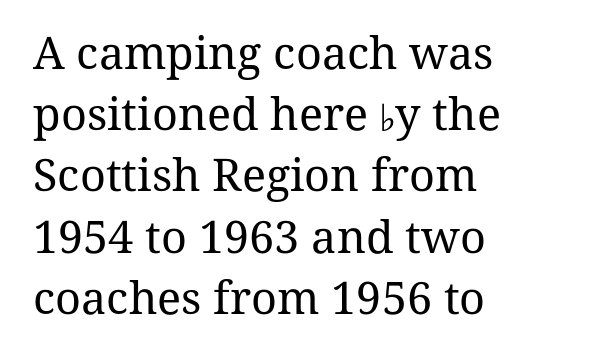
The image shows 45 px regular-weight serif type, upright; set left-aligned, normal line spacing (1.36x), normal letter spacing, not underlined; medium stroke contrast and a medium x-height.
